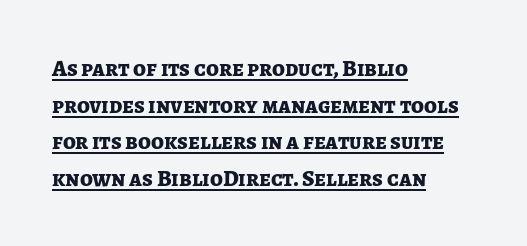
Posture: upright roman. The vertical gap from one line to the next is medium. Spacing between characters is what you'd get straight out of the box. Notice how a bar underscores the lettering throughout.
